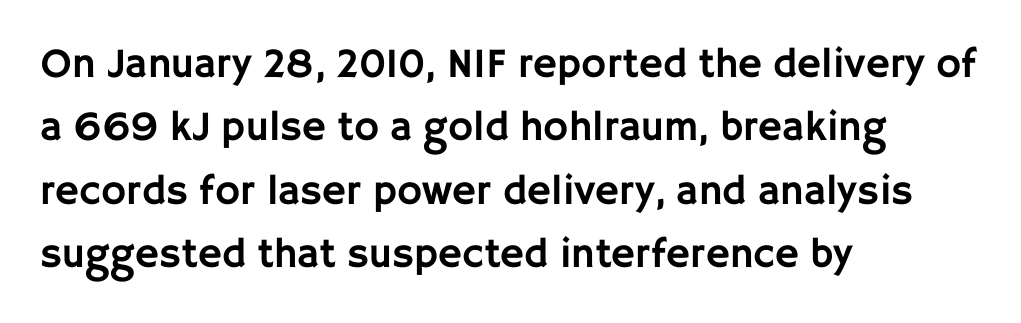
Q: Is the text italic (slanted)? A: No, it is upright.
Q: Is the typeface a serif or a sans-serif typeface? A: Sans-serif.
Q: Is the text underlined? A: No.
Q: How is the paragraph aligned? A: Left-aligned.
Q: Is the spacing between letters normal or unusually wide? A: Normal.
Q: Is the spacing between lines tight, normal or loose? A: Normal.
Q: Width (condensed, normal, or wide)? A: Normal.
Q: Stroke contrast? A: Low.
Q: x-height? A: Large.
Q: Monospaced? A: No.
